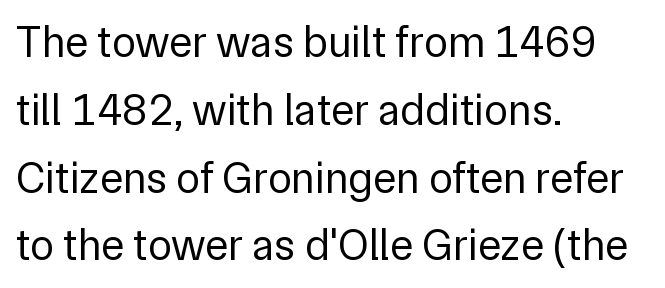
Q: Is the text bold? A: No.
Q: Is the text italic (slanted)? A: No, it is upright.
Q: Is the typeface a serif or a sans-serif typeface? A: Sans-serif.
Q: Is the text underlined? A: No.
Q: How is the paragraph aligned? A: Left-aligned.
Q: Is the spacing between letters normal or unusually wide? A: Normal.
Q: Is the spacing between lines tight, normal or loose? A: Normal.
Q: Width (condensed, normal, or wide)? A: Normal.
Q: Stroke contrast? A: Low.
Q: x-height? A: Medium.
Q: Monospaced? A: No.
